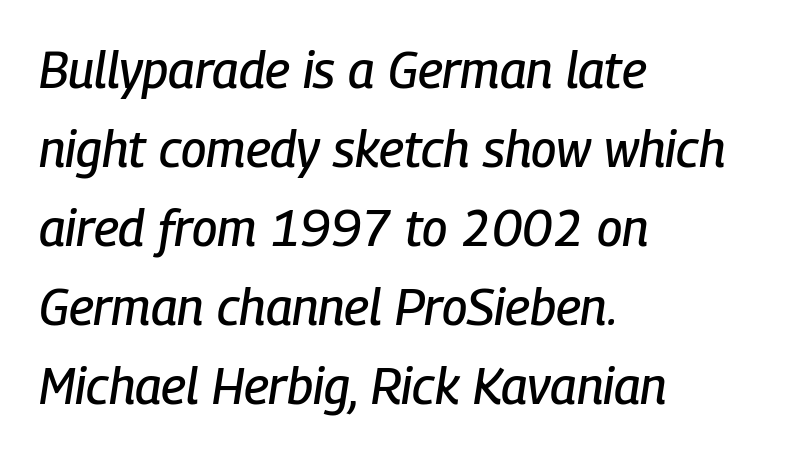
Just letters on the line, the space beneath them empty. Tracking value appears to be zero — textbook default spacing. Does the copy run flush right? No — it runs flush left. The rendering applies a slant to the glyphs.
